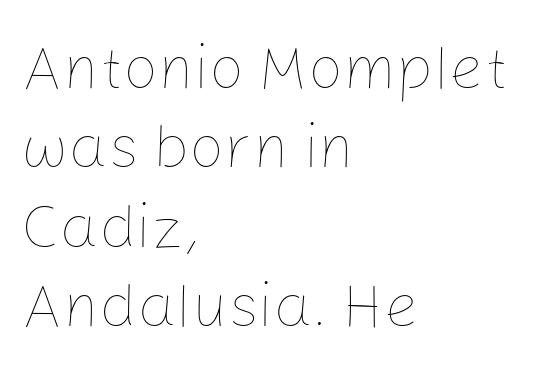
{"italic": "no", "bold": "no", "weight": "thin", "width": "normal", "stroke_contrast": "low", "x_height": "medium", "monospaced": "no", "underline": "no", "align": "left", "line_spacing": "normal", "line_spacing_ratio": 1.28, "letter_spacing": "normal", "letter_spacing_em": 0.0, "glyph_px": 62}
